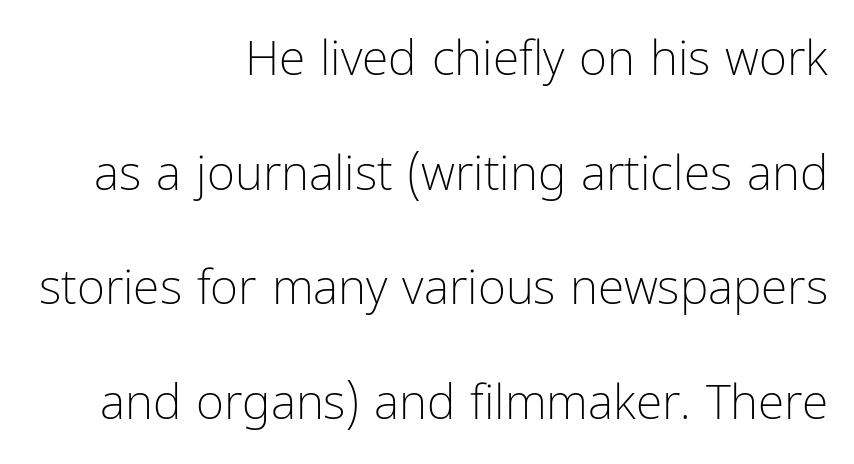
Q: Is the text bold? A: No.
Q: Is the text italic (slanted)? A: No, it is upright.
Q: Is the typeface a serif or a sans-serif typeface? A: Sans-serif.
Q: Is the text underlined? A: No.
Q: How is the paragraph aligned? A: Right-aligned.
Q: Is the spacing between letters normal or unusually wide? A: Normal.
Q: Is the spacing between lines tight, normal or loose? A: Loose.
Q: Width (condensed, normal, or wide)? A: Condensed.
Q: Stroke contrast? A: Low.
Q: x-height? A: Medium.
Q: Monospaced? A: No.
